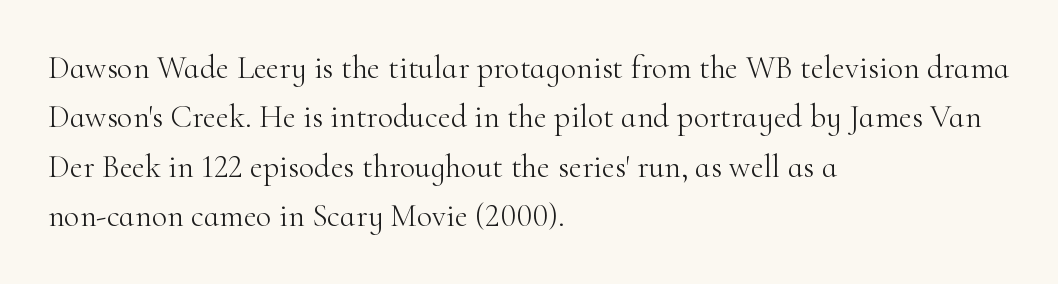
{"serif": "yes", "italic": "no", "bold": "no", "weight": "light", "width": "normal", "stroke_contrast": "high", "x_height": "small", "monospaced": "no", "underline": "no", "align": "left", "line_spacing": "normal", "line_spacing_ratio": 1.54, "letter_spacing": "normal", "letter_spacing_em": 0.0, "glyph_px": 32}
